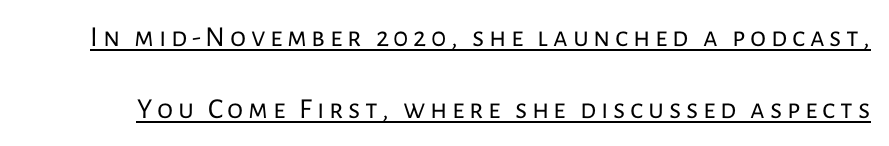
{"serif": "no", "italic": "no", "bold": "no", "weight": "regular", "width": "normal", "stroke_contrast": "low", "x_height": "medium", "monospaced": "no", "underline": "yes", "line_spacing": "loose", "line_spacing_ratio": 2.47, "glyph_px": 29}
